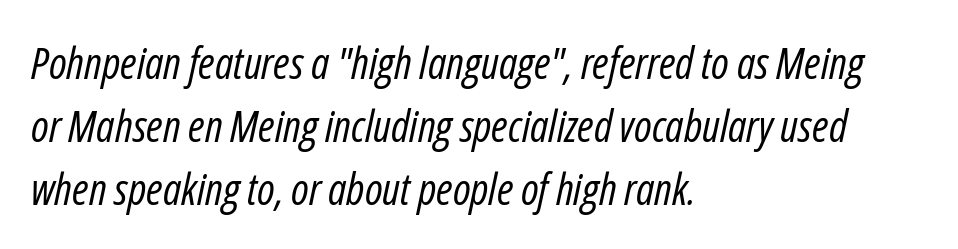
Q: Is the text bold? A: No.
Q: Is the text italic (slanted)? A: Yes, it leans right by about 12 degrees.
Q: Is the text underlined? A: No.
Q: How is the paragraph aligned? A: Left-aligned.
Q: Is the spacing between letters normal or unusually wide? A: Normal.
Q: Is the spacing between lines tight, normal or loose? A: Normal.
Q: Width (condensed, normal, or wide)? A: Condensed.
Q: Stroke contrast? A: Low.
Q: x-height? A: Medium.
Q: Monospaced? A: No.
